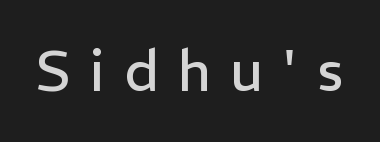
Q: Is the text bold? A: No.
Q: Is the text italic (slanted)? A: No, it is upright.
Q: Is the typeface a serif or a sans-serif typeface? A: Sans-serif.
Q: Is the text underlined? A: No.
Q: Is the spacing between letters normal or unusually wide? A: Unusually wide.
Q: Width (condensed, normal, or wide)? A: Normal.
Q: Stroke contrast? A: Low.
Q: x-height? A: Medium.
Q: Monospaced? A: No.
